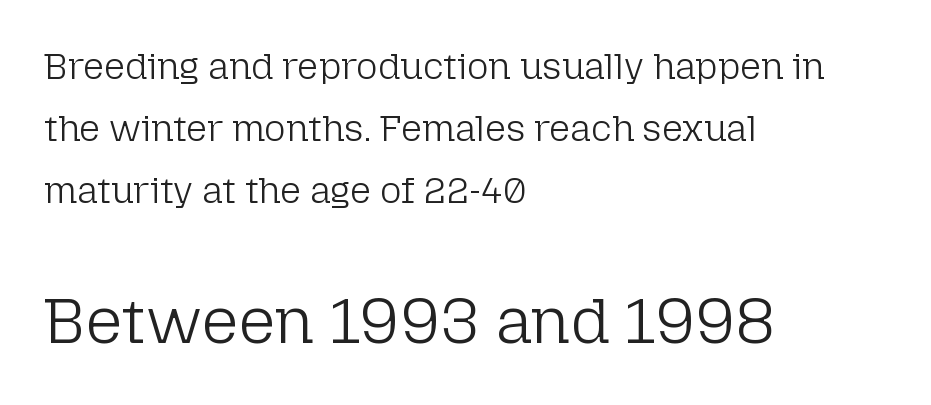
The image shows 65 px light sans-serif type, upright; set left-aligned, normal line spacing (1.67x), normal letter spacing, not underlined; the second (bottom) block is 1.76x larger; low stroke contrast and a medium x-height.
